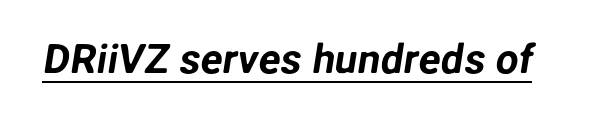
{"serif": "no", "width": "normal", "stroke_contrast": "low", "x_height": "medium", "monospaced": "no", "underline": "yes", "letter_spacing": "normal", "letter_spacing_em": 0.0, "glyph_px": 41}
